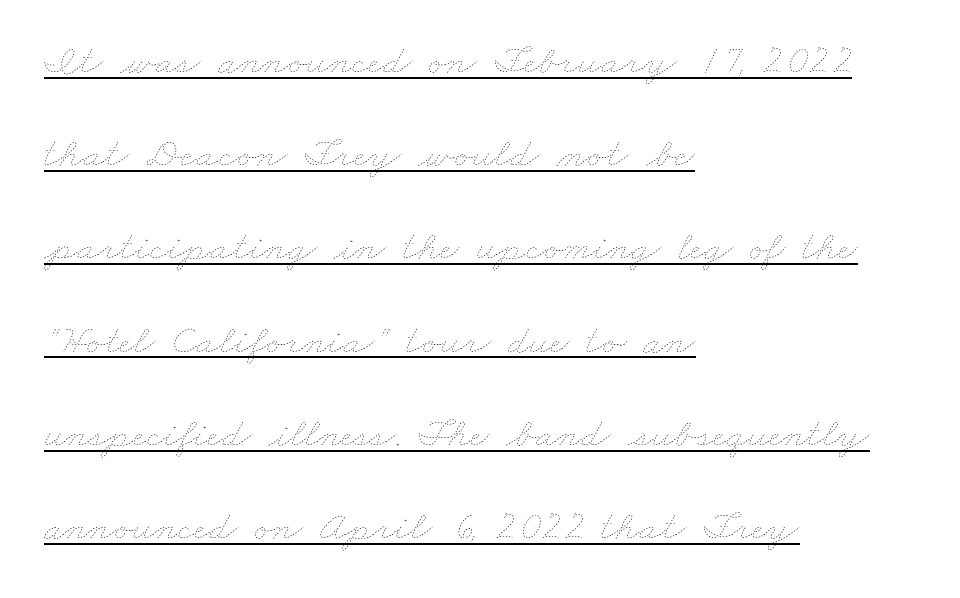
{"bold": "no", "weight": "thin", "width": "wide", "stroke_contrast": "low", "x_height": "small", "monospaced": "no", "underline": "yes", "align": "left", "line_spacing": "loose", "line_spacing_ratio": 2.22, "letter_spacing": "normal", "letter_spacing_em": 0.0, "glyph_px": 42}
